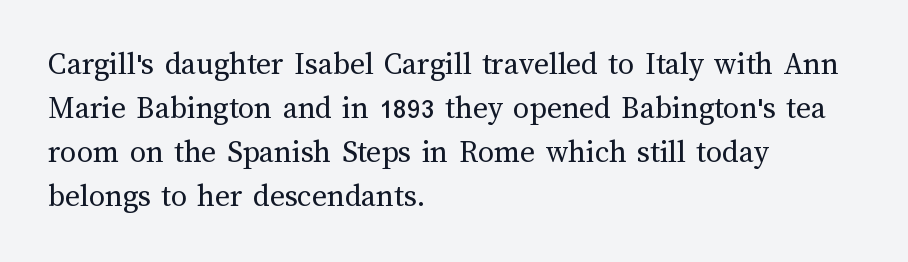
{"italic": "no", "bold": "no", "weight": "regular", "width": "normal", "stroke_contrast": "medium", "x_height": "medium", "monospaced": "no", "underline": "no", "align": "left", "line_spacing": "normal", "line_spacing_ratio": 1.38, "letter_spacing": "normal", "letter_spacing_em": 0.0, "glyph_px": 32}
